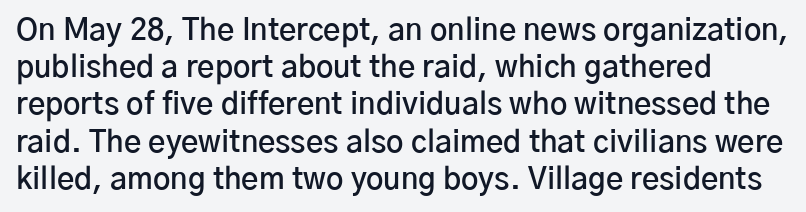
{"serif": "no", "italic": "no", "bold": "semi", "weight": "semibold", "width": "normal", "stroke_contrast": "low", "x_height": "medium", "monospaced": "no", "underline": "no", "align": "left", "line_spacing_ratio": 1.24, "letter_spacing": "normal", "letter_spacing_em": 0.0, "glyph_px": 30}
